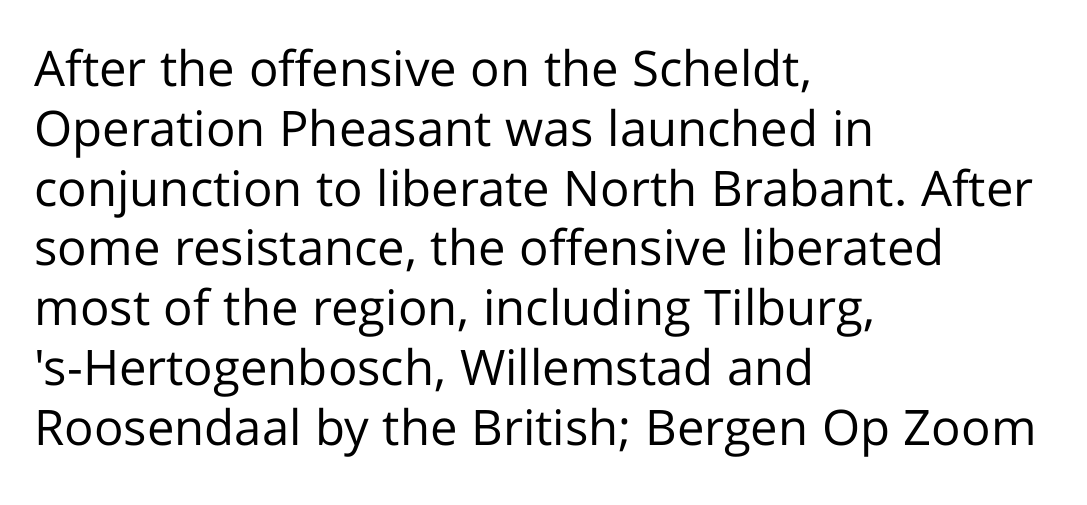
Q: Is the text bold? A: No.
Q: Is the text italic (slanted)? A: No, it is upright.
Q: Is the typeface a serif or a sans-serif typeface? A: Sans-serif.
Q: Is the text underlined? A: No.
Q: How is the paragraph aligned? A: Left-aligned.
Q: Is the spacing between letters normal or unusually wide? A: Normal.
Q: Width (condensed, normal, or wide)? A: Normal.
Q: Stroke contrast? A: Low.
Q: x-height? A: Medium.
Q: Monospaced? A: No.
